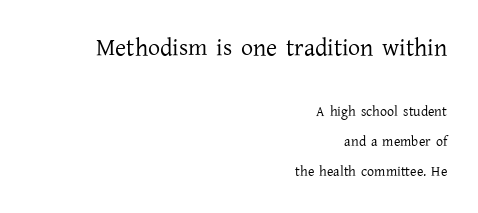
Vertical strokes here are truly vertical. A typesetter would call this zero additional tracking. Only glyphs here, with clear space below each row. The vertical gap from one line to the next is large.
